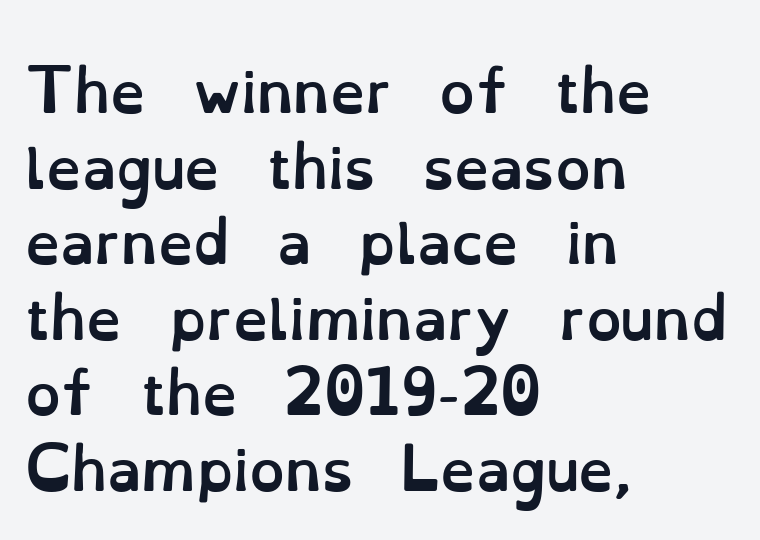
{"italic": "no", "bold": "yes", "weight": "semibold", "width": "normal", "stroke_contrast": "low", "x_height": "small", "monospaced": "no", "underline": "no", "align": "left", "line_spacing": "normal", "line_spacing_ratio": 1.35, "letter_spacing": "normal", "letter_spacing_em": 0.0, "glyph_px": 56}
